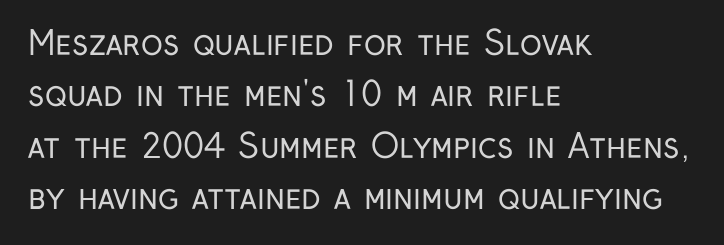
{"serif": "no", "italic": "no", "bold": "no", "weight": "regular", "width": "condensed", "stroke_contrast": "low", "x_height": "medium", "monospaced": "no", "underline": "no", "align": "left", "line_spacing": "normal", "line_spacing_ratio": 1.56, "letter_spacing": "normal", "letter_spacing_em": 0.0, "glyph_px": 33}
